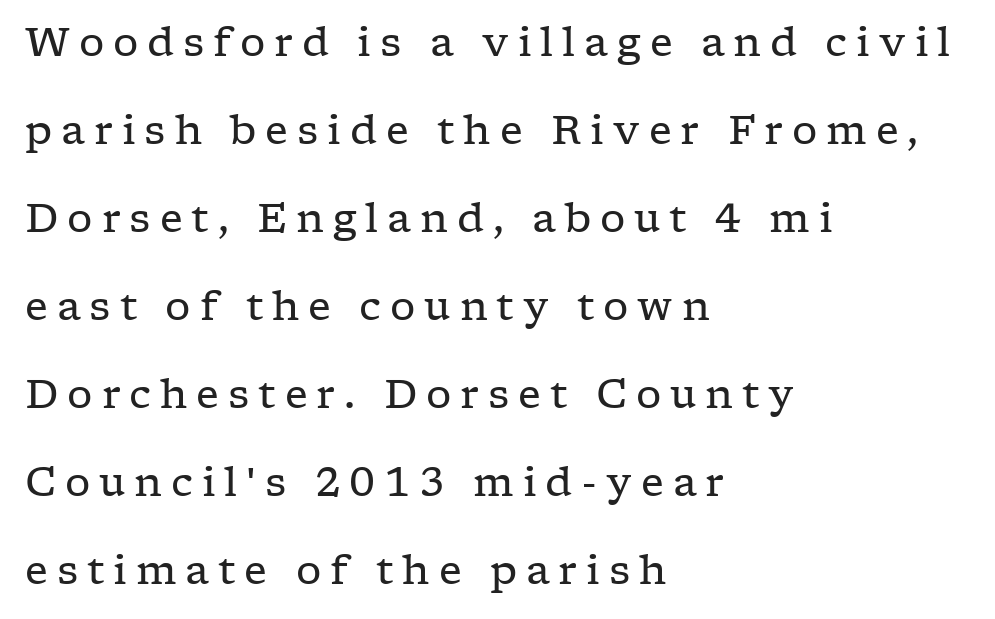
Q: Is the text bold? A: No.
Q: Is the text italic (slanted)? A: No, it is upright.
Q: Is the typeface a serif or a sans-serif typeface? A: Serif.
Q: Is the text underlined? A: No.
Q: How is the paragraph aligned? A: Left-aligned.
Q: Is the spacing between letters normal or unusually wide? A: Unusually wide.
Q: Is the spacing between lines tight, normal or loose? A: Loose.
Q: Width (condensed, normal, or wide)? A: Wide.
Q: Stroke contrast? A: Low.
Q: x-height? A: Medium.
Q: Monospaced? A: No.
